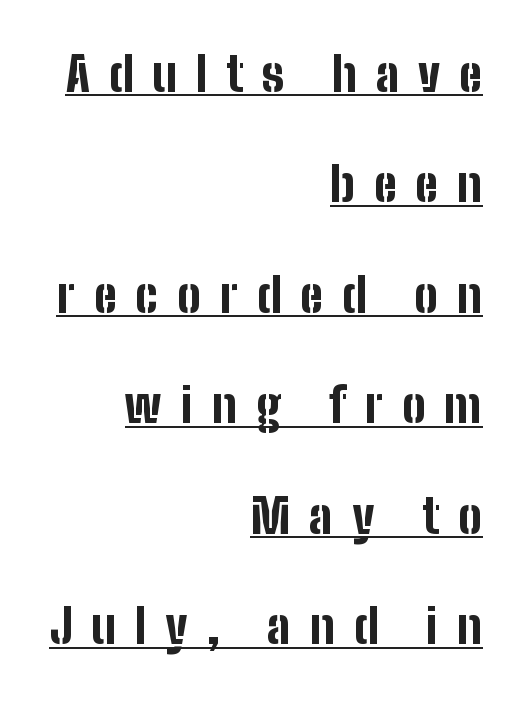
Whoever set this chose breathing room over compactness in the vertical rhythm. The designer went with a sans here, leaving each stem footless. Every row of glyphs terminates at an identical x-position on the right. A continuous stroke trails under the words, as in a hyperlink. It's the straight-up-and-down kind of type. Looks like regular typesetting: each glyph gets only the width it needs.
